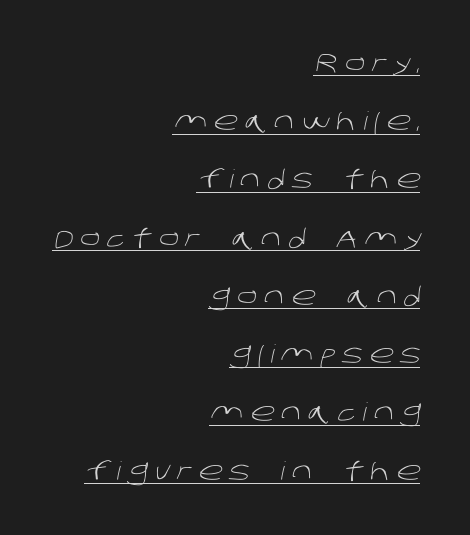
The image shows 25 px text type; set right-aligned, loose line spacing (2.33x), unusually wide letter spacing (+0.28 em), underlined.
